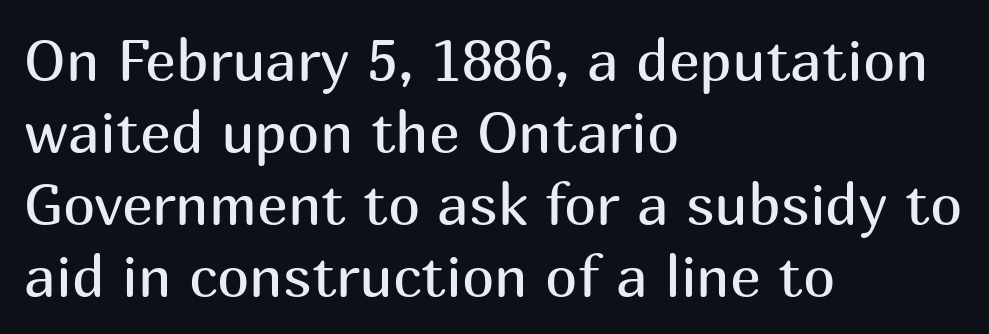
Q: Is the text bold? A: No.
Q: Is the text italic (slanted)? A: No, it is upright.
Q: Is the typeface a serif or a sans-serif typeface? A: Sans-serif.
Q: Is the text underlined? A: No.
Q: How is the paragraph aligned? A: Left-aligned.
Q: Is the spacing between letters normal or unusually wide? A: Normal.
Q: Width (condensed, normal, or wide)? A: Normal.
Q: Stroke contrast? A: Medium.
Q: x-height? A: Medium.
Q: Monospaced? A: No.
